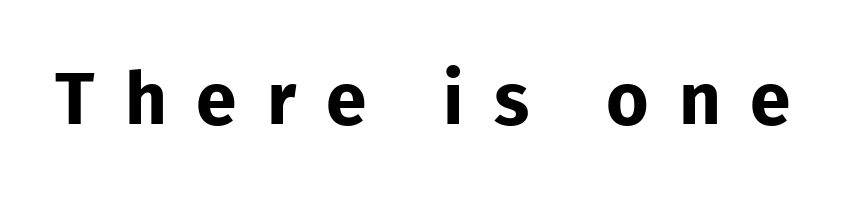
The strokes are fattened all the way to bold. The specimen reads as upright at a glance. The glyphs are unaccompanied by any horizontal stroke below them. What kind of face is this? One without serifs — a sans.
